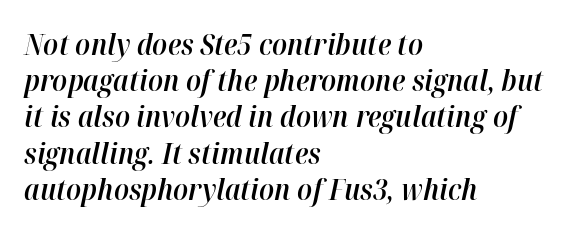
Q: Is the text bold? A: Semi-bold.
Q: Is the text italic (slanted)? A: Yes, it leans right by about 12 degrees.
Q: Is the text underlined? A: No.
Q: How is the paragraph aligned? A: Left-aligned.
Q: Is the spacing between letters normal or unusually wide? A: Normal.
Q: Is the spacing between lines tight, normal or loose? A: Normal.
Q: Width (condensed, normal, or wide)? A: Normal.
Q: Stroke contrast? A: High.
Q: x-height? A: Medium.
Q: Monospaced? A: No.
